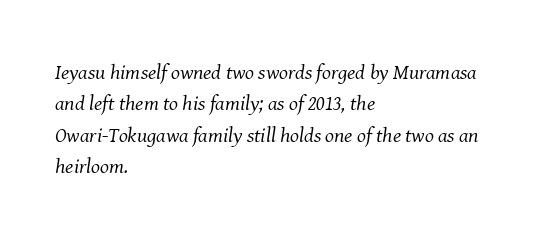
Q: Is the text bold? A: No.
Q: Is the text italic (slanted)? A: Yes, it leans right by about 8 degrees.
Q: Is the text underlined? A: No.
Q: How is the paragraph aligned? A: Left-aligned.
Q: Is the spacing between letters normal or unusually wide? A: Normal.
Q: Is the spacing between lines tight, normal or loose? A: Normal.
